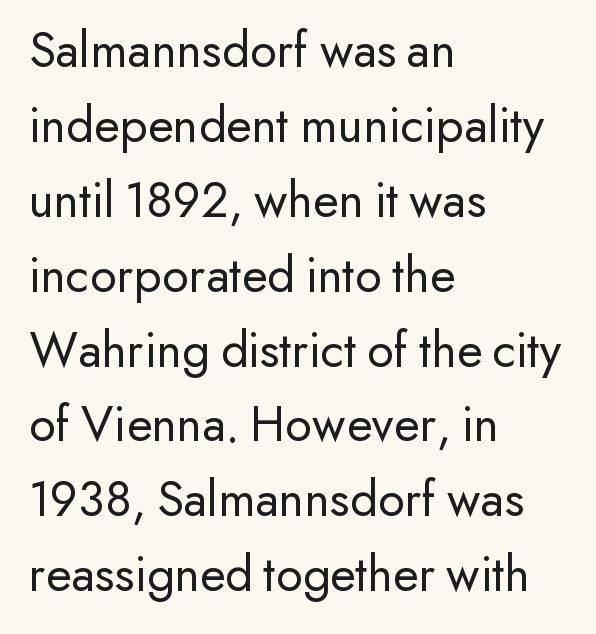
Type style note: lacks serifs. The gaps between neighbouring characters are ordinary and unremarkable. Each row of text sits above clean, open space. In terms of leading, this rendering sits right in the middle. Vertical strokes here are truly vertical.
